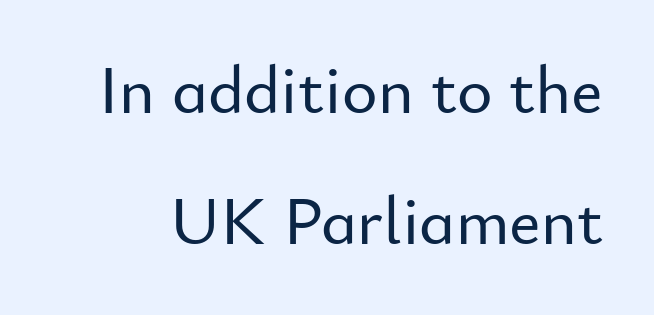
Q: Is the text italic (slanted)? A: No, it is upright.
Q: Is the typeface a serif or a sans-serif typeface? A: Sans-serif.
Q: Is the text underlined? A: No.
Q: Is the spacing between letters normal or unusually wide? A: Normal.
Q: Is the spacing between lines tight, normal or loose? A: Loose.
Q: Width (condensed, normal, or wide)? A: Normal.
Q: Stroke contrast? A: Low.
Q: x-height? A: Small.
Q: Monospaced? A: No.
